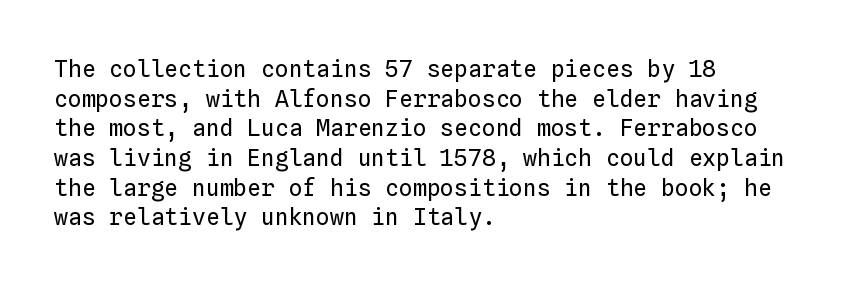
{"italic": "no", "bold": "no", "underline": "no", "align": "left", "line_spacing": "normal", "line_spacing_ratio": 1.29, "letter_spacing": "normal", "letter_spacing_em": 0.0, "glyph_px": 23}
